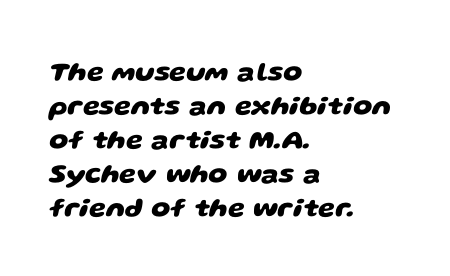
{"bold": "yes", "underline": "no", "align": "left", "line_spacing": "normal", "line_spacing_ratio": 1.26, "letter_spacing": "normal", "letter_spacing_em": 0.0, "glyph_px": 27}
